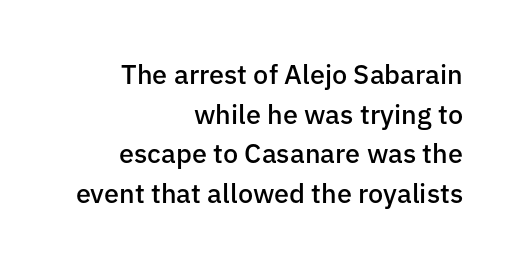
The area under the type is left untouched. Each new line begins a customary step beneath the previous one. Is there any slant? The stems are plumb. Students, this is semibold: more ink than regular, less than bold. Does the copy run flush right? Yes — the right margin is perfectly even. Words appear dense and cohesive because spacing is normal.
